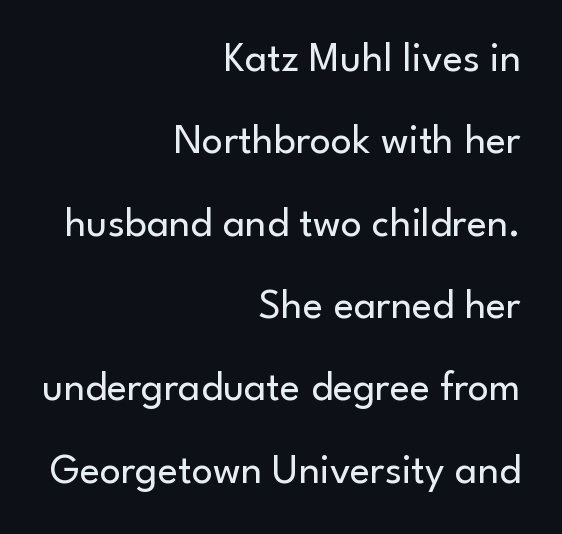
Rows of type keep a wide berth in the vertical direction. Standard letterfit; no display-style spreading of the glyphs. Stem width sits at or under what a default text font uses. Nope, no serifs anywhere on these letters.
